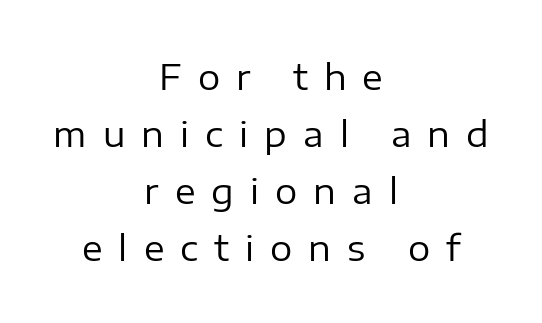
Q: Is the text bold? A: No.
Q: Is the text italic (slanted)? A: No, it is upright.
Q: Is the typeface a serif or a sans-serif typeface? A: Sans-serif.
Q: Is the text underlined? A: No.
Q: How is the paragraph aligned? A: Centered.
Q: Is the spacing between letters normal or unusually wide? A: Unusually wide.
Q: Is the spacing between lines tight, normal or loose? A: Normal.
Q: Width (condensed, normal, or wide)? A: Normal.
Q: Stroke contrast? A: Low.
Q: x-height? A: Medium.
Q: Monospaced? A: No.
